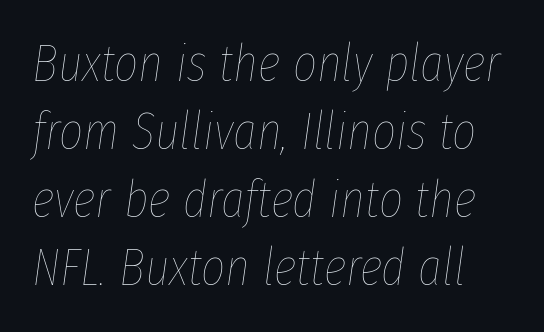
Q: Is the text bold? A: No.
Q: Is the text italic (slanted)? A: Yes, it leans right by about 8 degrees.
Q: Is the text underlined? A: No.
Q: Is the spacing between letters normal or unusually wide? A: Normal.
Q: Is the spacing between lines tight, normal or loose? A: Normal.
Q: Width (condensed, normal, or wide)? A: Condensed.
Q: Stroke contrast? A: Low.
Q: x-height? A: Medium.
Q: Monospaced? A: No.
